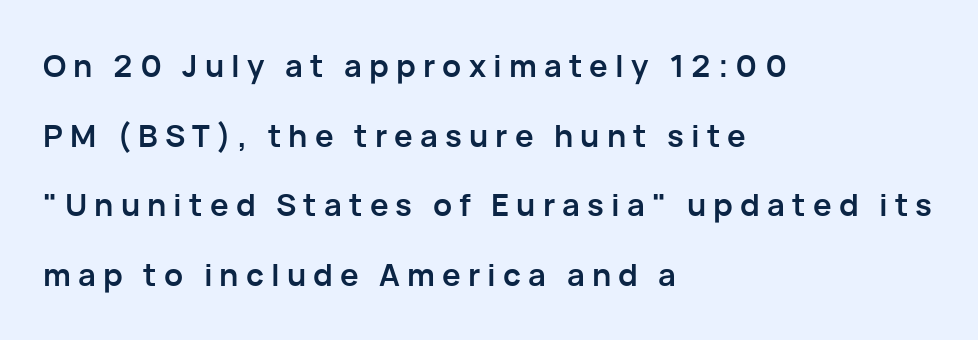
The image shows 31 px semibold sans-serif type, upright; set left-aligned, loose line spacing (2.25x), unusually wide letter spacing (+0.23 em), not underlined; low stroke contrast and a medium x-height.
